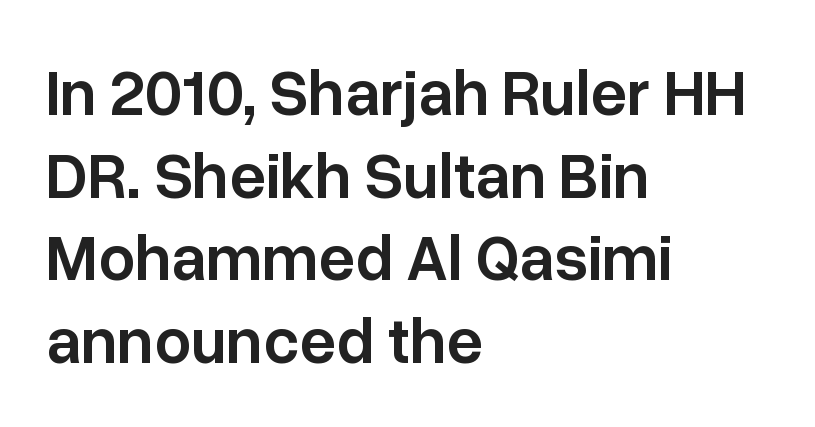
The lines are quadded left. The letters are semibold — heavier than regular but short of a full bold. These lines are rendered in a variable-pitch font. Does the lettering tilt? It doesn't — this is upright. Lines of text with bare space underneath. Baseline-to-baseline distance is the conventional proportion of letter height.
